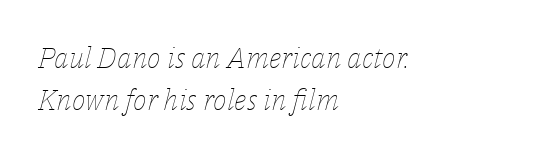
{"italic": "yes", "lean": "right", "slant_degrees": 14, "bold": "no", "weight": "thin", "width": "normal", "stroke_contrast": "low", "x_height": "medium", "monospaced": "no", "underline": "no", "align": "left", "line_spacing": "normal", "line_spacing_ratio": 1.46, "letter_spacing": "normal", "letter_spacing_em": 0.0, "glyph_px": 29}
